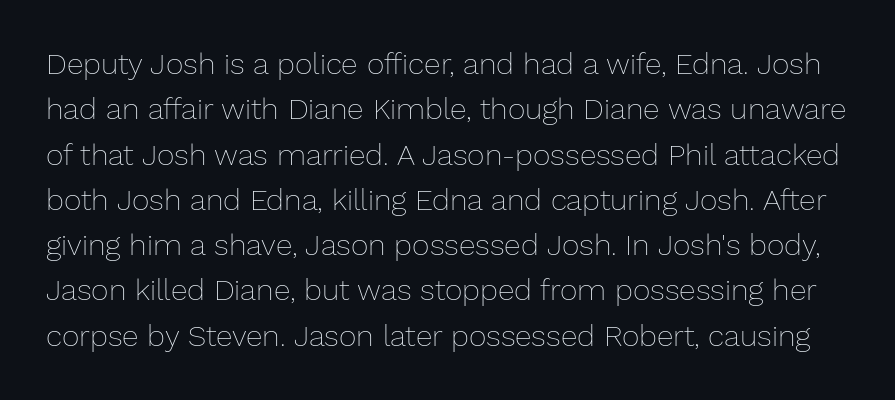
The face used here is proportionally spaced, like ordinary book or web type. No italicization has been applied; the sample stays upright. Between one letter and the next there's only the usual sliver of space. The rendering uses a moderate line-height, typical for paragraphs. The passage shown is not underscored anywhere. These glyphs show unthickened strokes, regular width or finer.
